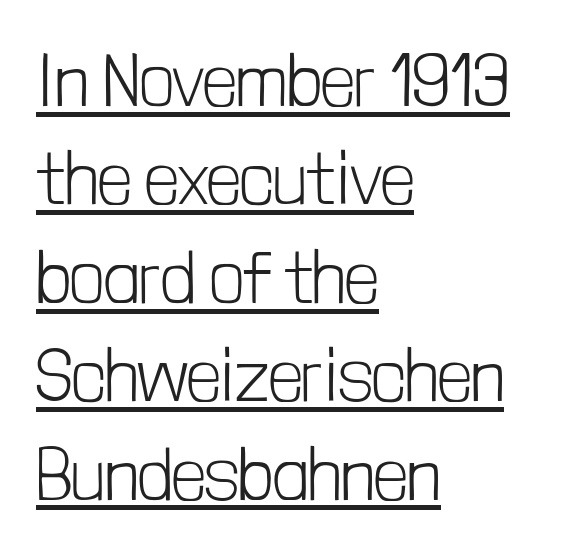
Short note: letters normally spaced. Underline: present. Nope, not italic — everything's standing straight. Reading down the column, the eye jumps a familiar distance to each next line. Examine the stroke ends and you'll find no serifs.
